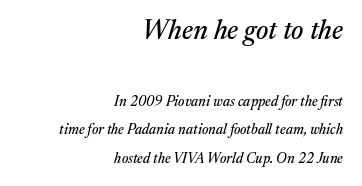
{"italic": "yes", "lean": "right", "slant_degrees": 17, "underline": "no", "align": "right", "line_spacing": "loose", "line_spacing_ratio": 2.02, "letter_spacing": "normal", "letter_spacing_em": 0.0, "larger_block": "first", "size_ratio": 1.93, "glyph_px": 27}
